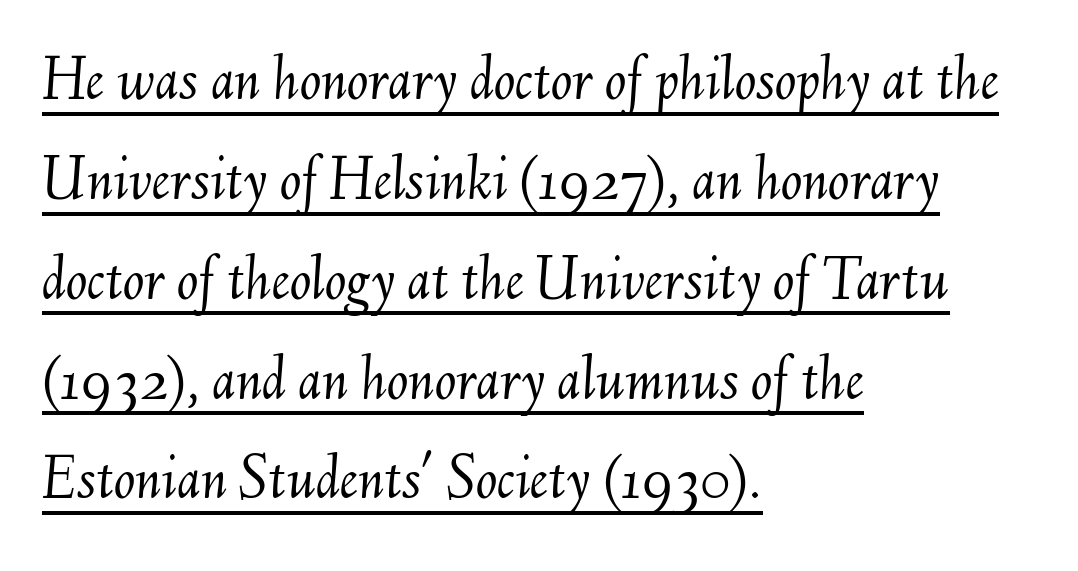
Q: Is the text bold? A: No.
Q: Is the text italic (slanted)? A: Yes, it leans right by about 6 degrees.
Q: Is the text underlined? A: Yes.
Q: How is the paragraph aligned? A: Left-aligned.
Q: Is the spacing between letters normal or unusually wide? A: Normal.
Q: Is the spacing between lines tight, normal or loose? A: Normal.
Q: Width (condensed, normal, or wide)? A: Normal.
Q: Stroke contrast? A: Medium.
Q: x-height? A: Small.
Q: Monospaced? A: No.
